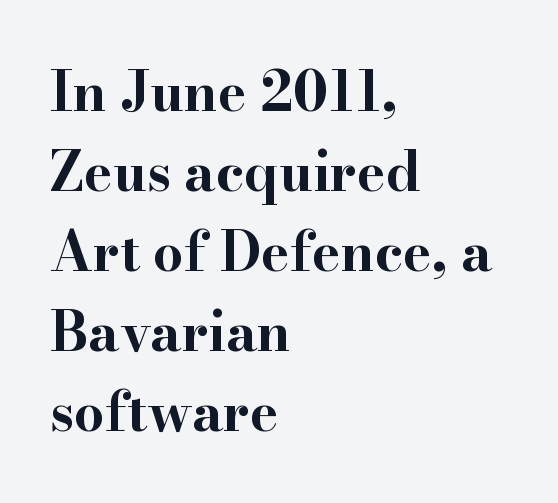
Q: Is the text bold? A: Yes.
Q: Is the text italic (slanted)? A: No, it is upright.
Q: Is the typeface a serif or a sans-serif typeface? A: Serif.
Q: Is the text underlined? A: No.
Q: How is the paragraph aligned? A: Left-aligned.
Q: Is the spacing between letters normal or unusually wide? A: Normal.
Q: Is the spacing between lines tight, normal or loose? A: Normal.
Q: Width (condensed, normal, or wide)? A: Wide.
Q: Stroke contrast? A: High.
Q: x-height? A: Small.
Q: Monospaced? A: No.
